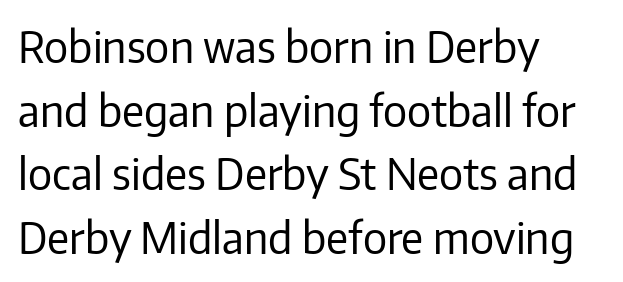
Typographically, this falls in the sans-serif category. This block has exactly the height ordinary leading produces. Posture: straight, roman, zero tilt. Visually the block forms a straight wall on the left and a jagged coastline on the right. Counters stay open thanks to moderate or lighter strokes.
